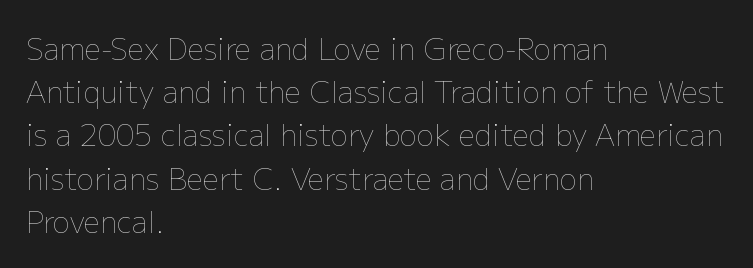
{"italic": "no", "bold": "no", "weight": "thin", "width": "normal", "stroke_contrast": "low", "x_height": "medium", "monospaced": "no", "underline": "no", "align": "left", "line_spacing": "normal", "line_spacing_ratio": 1.49, "letter_spacing": "normal", "letter_spacing_em": 0.0, "glyph_px": 29}
